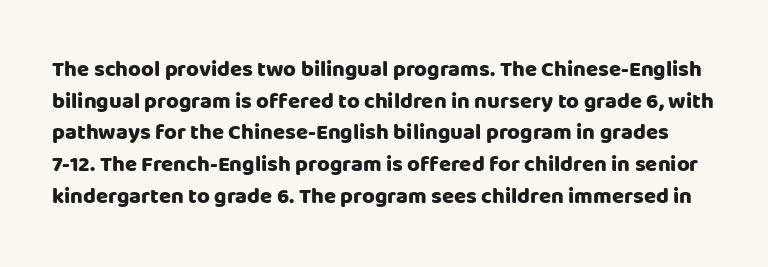
{"italic": "no", "bold": "yes", "underline": "no", "line_spacing": "normal", "line_spacing_ratio": 1.44, "letter_spacing": "normal", "letter_spacing_em": 0.0, "glyph_px": 22}
